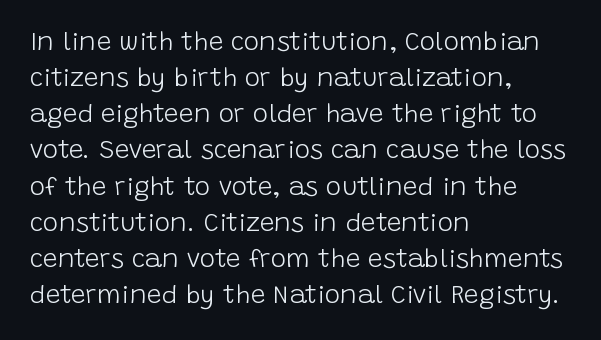
The image shows 26 px text type, upright; set left-aligned, normal line spacing (1.39x), normal letter spacing, not underlined.
